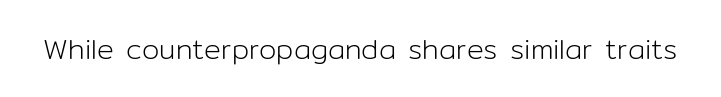
The image shows 28 px light sans-serif type, upright; set normal letter spacing, not underlined; low stroke contrast and a medium x-height.
